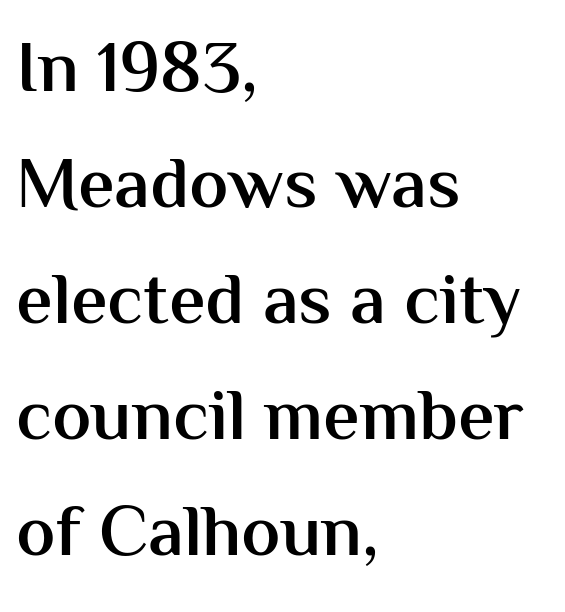
{"serif": "no", "italic": "no", "bold": "semi", "weight": "semibold", "width": "normal", "stroke_contrast": "medium", "x_height": "medium", "monospaced": "no", "underline": "no", "align": "left", "line_spacing": "normal", "line_spacing_ratio": 1.59, "letter_spacing": "normal", "letter_spacing_em": 0.0, "glyph_px": 73}
